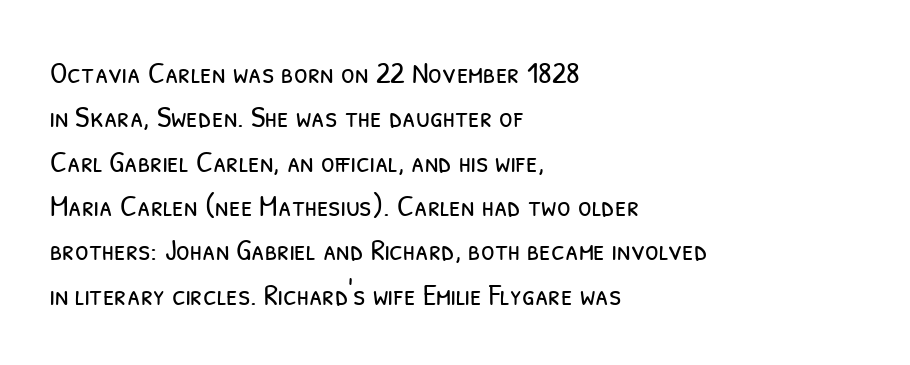
The image shows 31 px light, condensed sans-serif type; set left-aligned, normal line spacing (1.43x), normal letter spacing, not underlined; low stroke contrast and a medium x-height.
